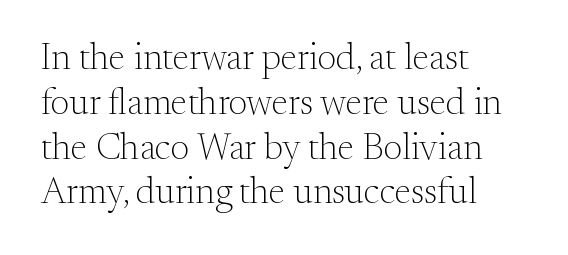
Every character sits straight up, as roman type does. Look at the bottom of the vertical strokes: they flare into serifs here. Here the designer chose a conventional face with non-uniform glyph widths. Casual observation: everything's shoved over to the left.
